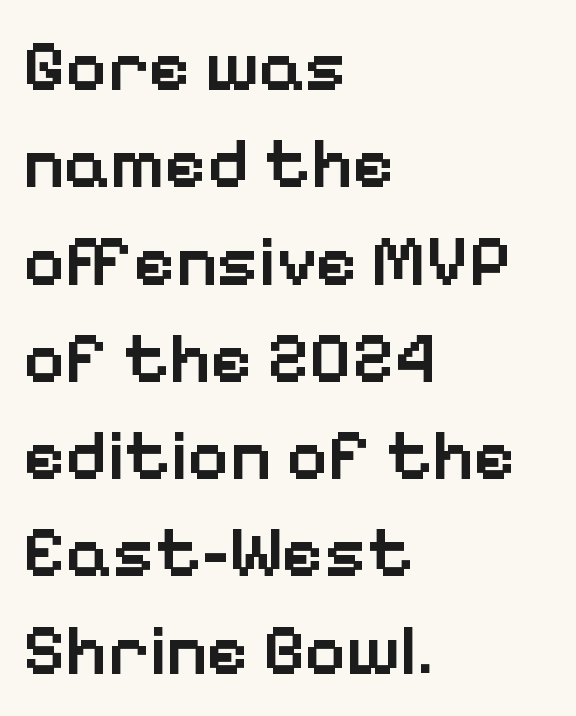
The image shows 71 px semibold sans-serif type, upright; set left-aligned, normal line spacing (1.37x), normal letter spacing, not underlined; low stroke contrast and a medium x-height.
